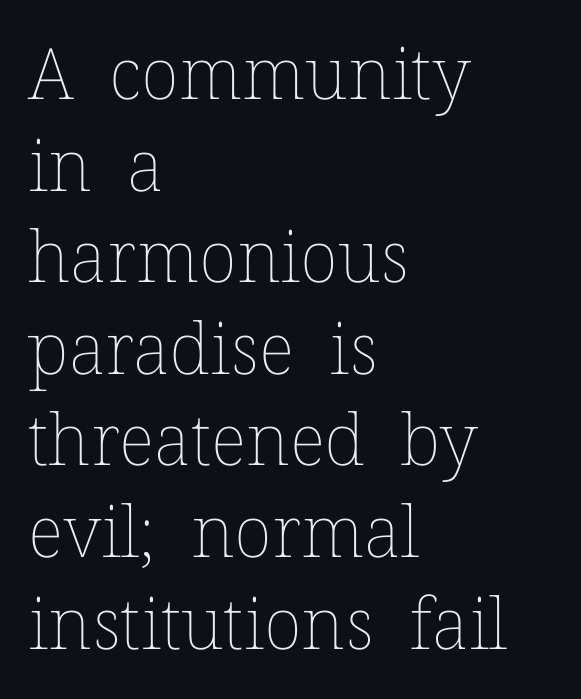
Q: Is the text bold? A: No.
Q: Is the text italic (slanted)? A: No, it is upright.
Q: Is the text underlined? A: No.
Q: How is the paragraph aligned? A: Left-aligned.
Q: Is the spacing between letters normal or unusually wide? A: Normal.
Q: Is the spacing between lines tight, normal or loose? A: Normal.
Q: Width (condensed, normal, or wide)? A: Normal.
Q: Stroke contrast? A: Low.
Q: x-height? A: Medium.
Q: Monospaced? A: No.
